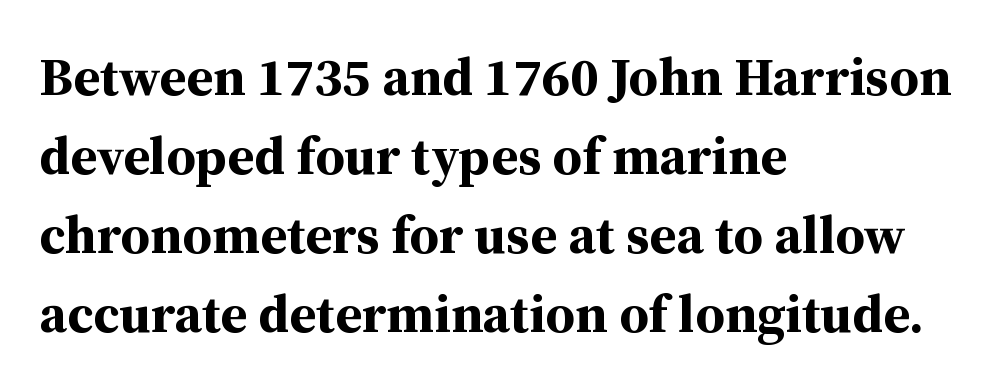
Q: Is the text bold? A: Yes.
Q: Is the text italic (slanted)? A: No, it is upright.
Q: Is the typeface a serif or a sans-serif typeface? A: Serif.
Q: Is the text underlined? A: No.
Q: How is the paragraph aligned? A: Left-aligned.
Q: Is the spacing between letters normal or unusually wide? A: Normal.
Q: Is the spacing between lines tight, normal or loose? A: Normal.
Q: Width (condensed, normal, or wide)? A: Normal.
Q: Stroke contrast? A: Medium.
Q: x-height? A: Medium.
Q: Monospaced? A: No.
